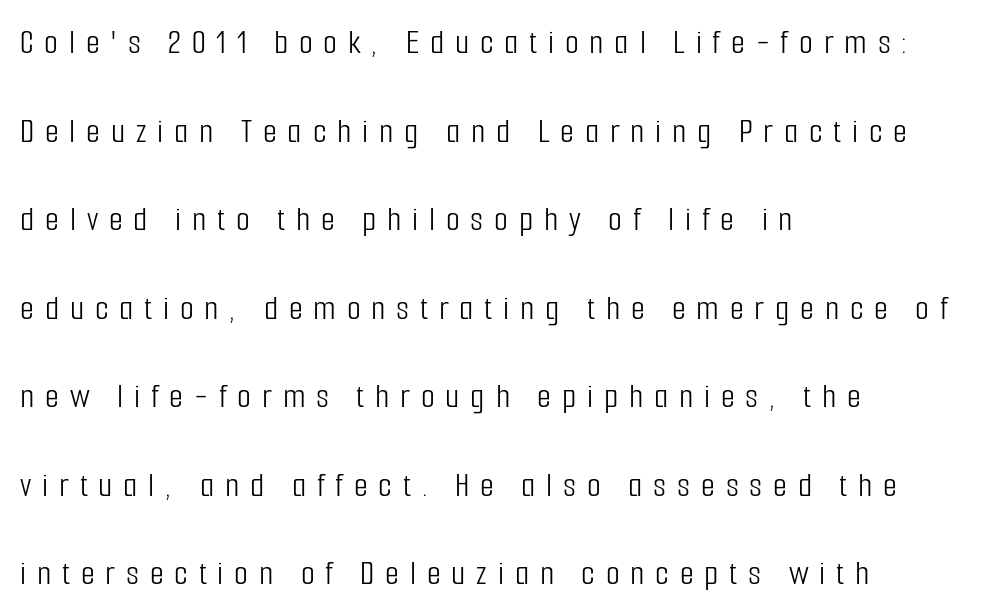
The image shows 36 px light, condensed sans-serif type, upright; set left-aligned, loose line spacing (2.46x), unusually wide letter spacing (+0.3 em), not underlined; low stroke contrast and a medium x-height.
